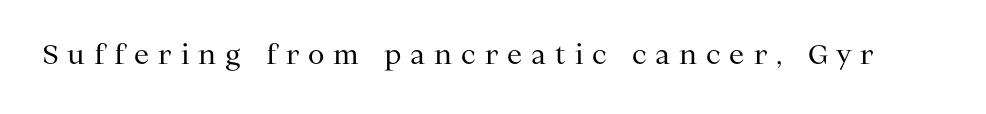
The image shows 27 px text type, upright; set unusually wide letter spacing (+0.33 em), not underlined.
